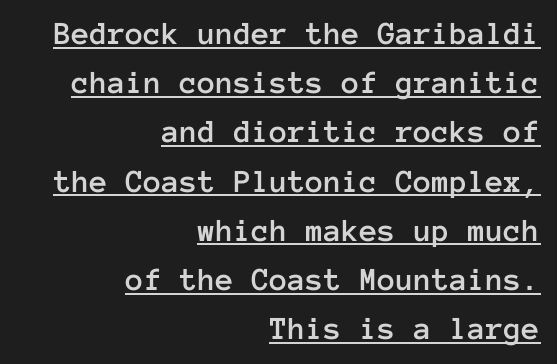
{"italic": "no", "width": "normal", "stroke_contrast": "low", "x_height": "medium", "monospaced": "yes", "underline": "yes", "align": "right", "line_spacing": "normal", "line_spacing_ratio": 1.49, "letter_spacing": "normal", "letter_spacing_em": 0.0, "glyph_px": 33}
